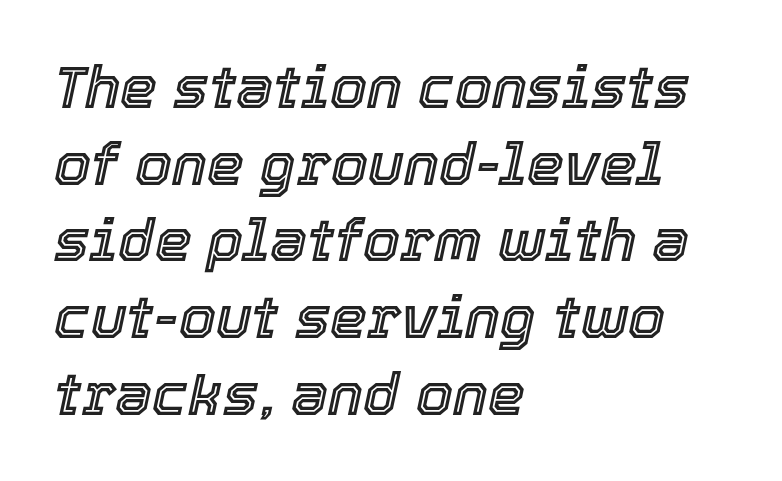
{"italic": "yes", "lean": "right", "slant_degrees": 12, "width": "normal", "x_height": "medium", "monospaced": "no", "underline": "no", "align": "left", "line_spacing": "normal", "line_spacing_ratio": 1.3, "letter_spacing": "normal", "letter_spacing_em": 0.0, "glyph_px": 59}
